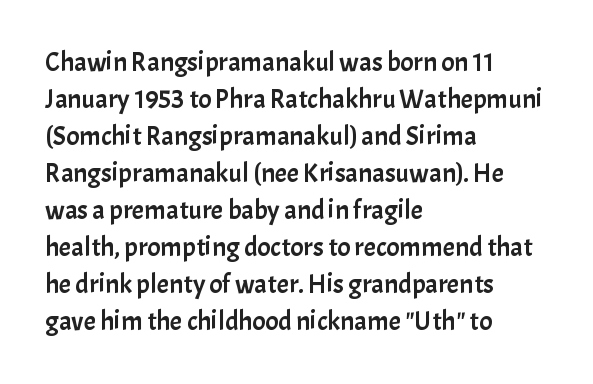
{"italic": "no", "underline": "no", "align": "left", "line_spacing": "normal", "line_spacing_ratio": 1.37, "letter_spacing": "normal", "letter_spacing_em": 0.0, "glyph_px": 27}
